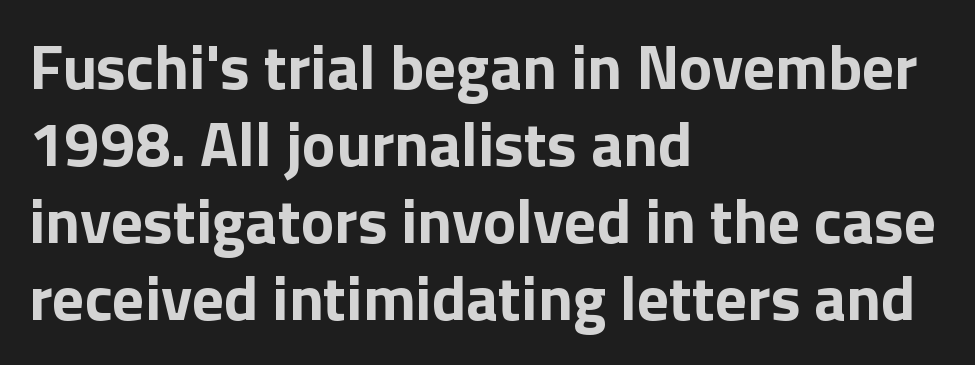
{"serif": "no", "italic": "no", "bold": "yes", "weight": "bold", "width": "normal", "stroke_contrast": "low", "x_height": "medium", "monospaced": "no", "underline": "no", "align": "left", "line_spacing_ratio": 1.22, "letter_spacing": "normal", "letter_spacing_em": 0.0, "glyph_px": 63}
